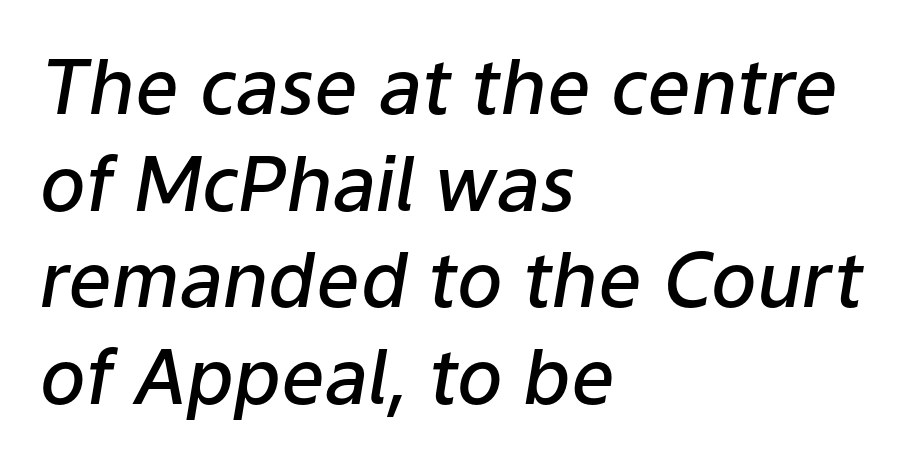
Typographic density is moderately raised because the face is semibold. Evenly set lines give the paragraph a standard silhouette. The passage shown is typed in a proportional face where columns would drift. Short note: letters normally spaced. The lines in this sample share a left origin and differ only in where they stop.
